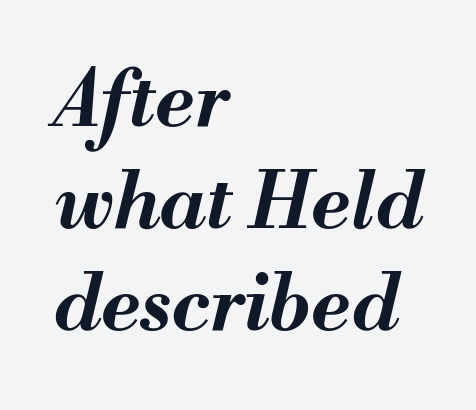
Does extra space separate the letters? No, they use regular spacing. The space beneath each line is pristine and unruled. Do the characters align in a grid? No, the font is proportional. Where is the straight margin? On the left.
